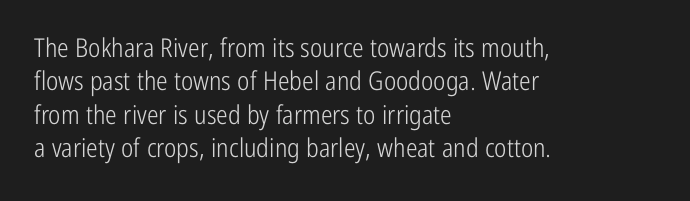
The image shows 26 px text type, upright; set left-aligned, normal line spacing (1.28x), normal letter spacing, not underlined.
